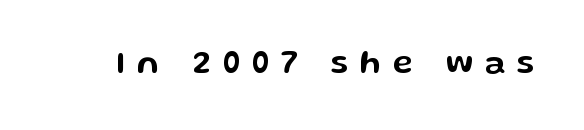
{"serif": "no", "italic": "no", "width": "wide", "stroke_contrast": "low", "x_height": "medium", "monospaced": "no", "underline": "no", "letter_spacing": "wide", "letter_spacing_em": 0.36, "glyph_px": 33}
